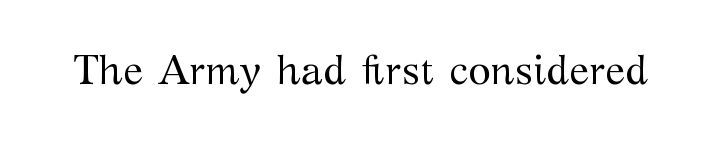
The glyphs are unaccompanied by any horizontal stroke below them. Here the designer chose a conventional face with non-uniform glyph widths. Are there feet on the stems? There are — it's a serif. The font sits on the lighter half of the weight spectrum, regular included.
